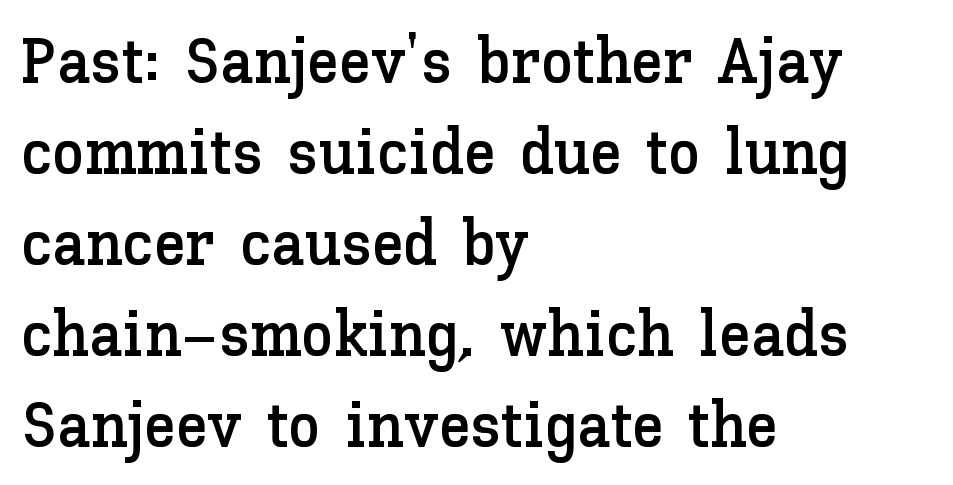
Horizontal alignment here is leftward, the default for most running prose. No italicization has been applied; the sample stays upright. The rendering uses natural spacing where letterforms have individual widths. Anything drawn beneath the words? Only blank space.
